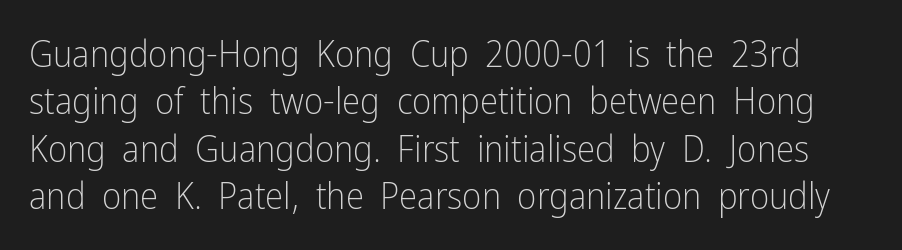
{"serif": "no", "italic": "no", "bold": "no", "weight": "light", "width": "condensed", "stroke_contrast": "low", "x_height": "medium", "monospaced": "no", "underline": "no", "line_spacing": "normal", "line_spacing_ratio": 1.28, "letter_spacing": "normal", "letter_spacing_em": 0.0, "glyph_px": 37}
